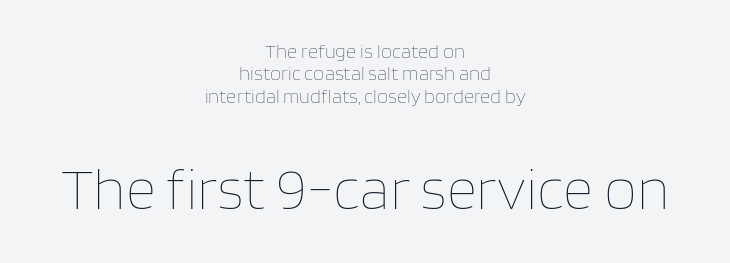
Q: Is the text bold? A: No.
Q: Is the text italic (slanted)? A: No, it is upright.
Q: Is the text underlined? A: No.
Q: How is the paragraph aligned? A: Centered.
Q: Is the spacing between letters normal or unusually wide? A: Normal.
Q: Is the spacing between lines tight, normal or loose? A: Tight.
Q: Which block of text is set in a larger size, the first (top) or the second (bottom)? A: The second (bottom) one.
Q: Width (condensed, normal, or wide)? A: Normal.
Q: Stroke contrast? A: Low.
Q: x-height? A: Large.
Q: Monospaced? A: No.
